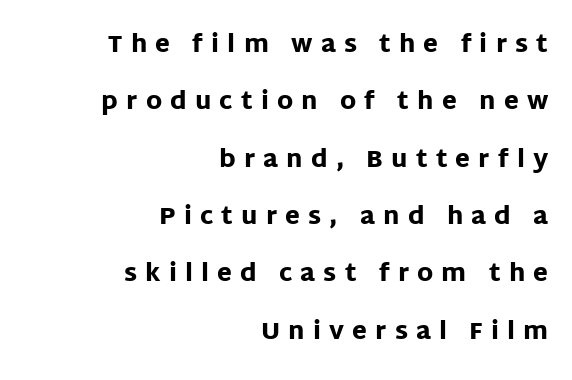
This is roman type, the default non-slanted kind. This sample is right-justified, so line beginnings fall wherever the words allow. Each row of text sits above clean, open space. The strokes are fattened all the way to bold.
